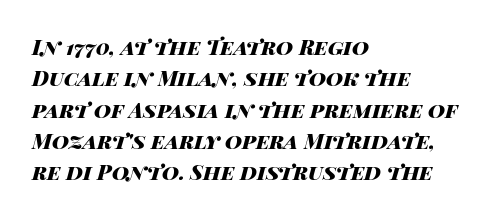
Plain, unruled lines of type. The passage shown stacks its lines at a standard gap. The lines in this sample share a left origin and differ only in where they stop. The lettering tilts uniformly, giving the passage an italic look. Students, this is bold: see how much ink each stroke carries.
